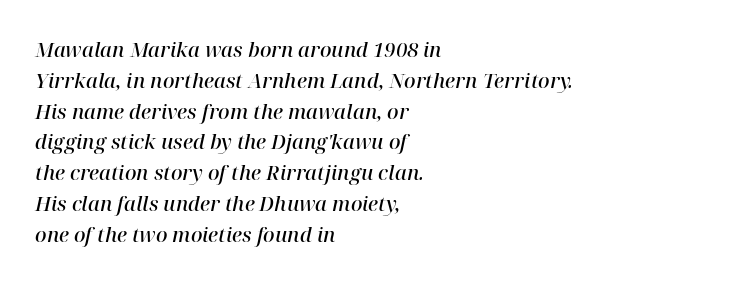
{"italic": "yes", "lean": "right", "slant_degrees": 12, "bold": "semi", "underline": "no", "align": "left", "line_spacing": "normal", "line_spacing_ratio": 1.54, "letter_spacing": "normal", "letter_spacing_em": 0.0, "glyph_px": 20}
